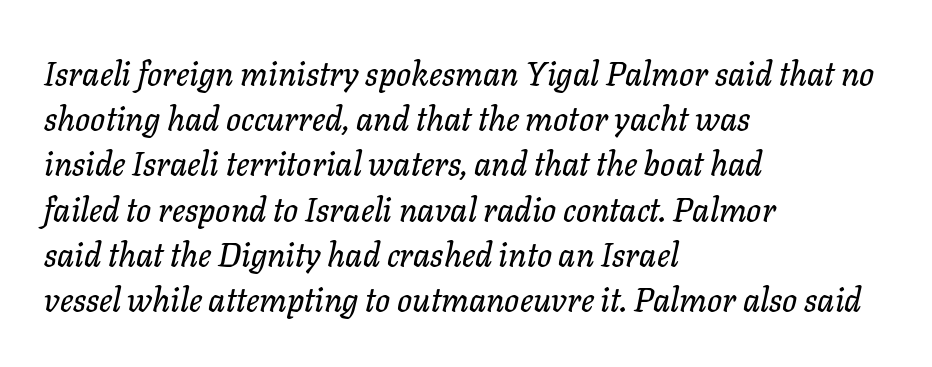
Q: Is the text italic (slanted)? A: Yes, it leans right by about 11 degrees.
Q: Is the text underlined? A: No.
Q: How is the paragraph aligned? A: Left-aligned.
Q: Is the spacing between letters normal or unusually wide? A: Normal.
Q: Is the spacing between lines tight, normal or loose? A: Normal.
Q: Width (condensed, normal, or wide)? A: Normal.
Q: Stroke contrast? A: Low.
Q: x-height? A: Medium.
Q: Monospaced? A: No.
